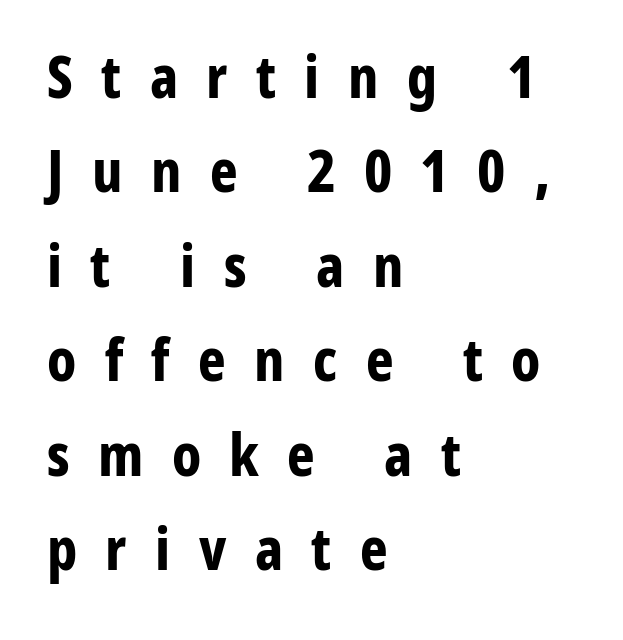
The image shows 59 px bold, condensed sans-serif type, upright; set left-aligned, normal line spacing (1.6x), unusually wide letter spacing (+0.48 em), not underlined; low stroke contrast and a medium x-height.
